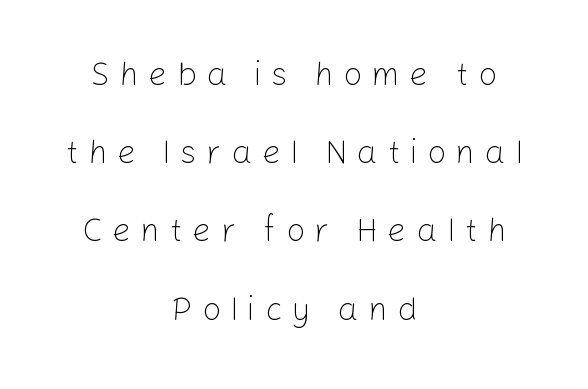
The image shows 33 px light sans-serif type, upright; set centered, loose line spacing (2.37x), unusually wide letter spacing (+0.29 em), not underlined; low stroke contrast and a medium x-height.
